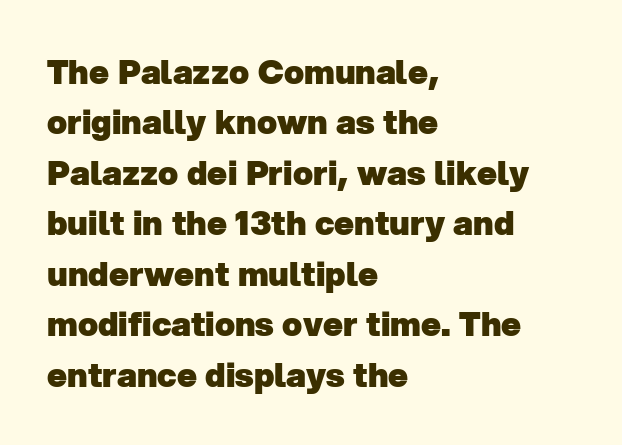
{"serif": "no", "bold": "yes", "weight": "heavy", "width": "normal", "stroke_contrast": "low", "x_height": "medium", "monospaced": "no", "underline": "no", "align": "left", "line_spacing": "normal", "line_spacing_ratio": 1.53, "letter_spacing": "normal", "letter_spacing_em": 0.0, "glyph_px": 33}
